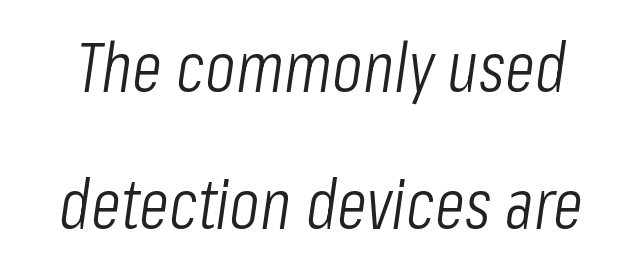
The image shows 70 px light, condensed type, italic (leaning right); set loose line spacing (1.96x), normal letter spacing, not underlined; low stroke contrast and a medium x-height.
